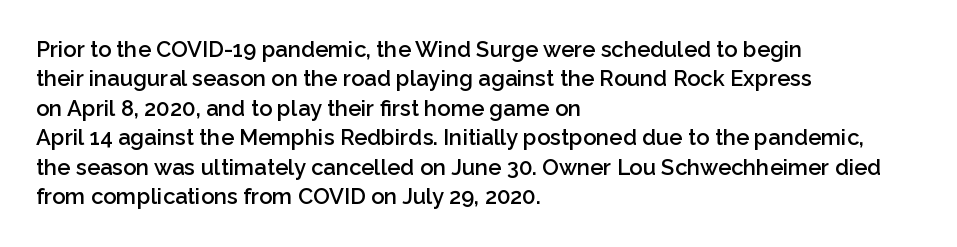
The image shows 22 px text type, upright; set left-aligned, normal line spacing (1.34x), normal letter spacing, not underlined.
